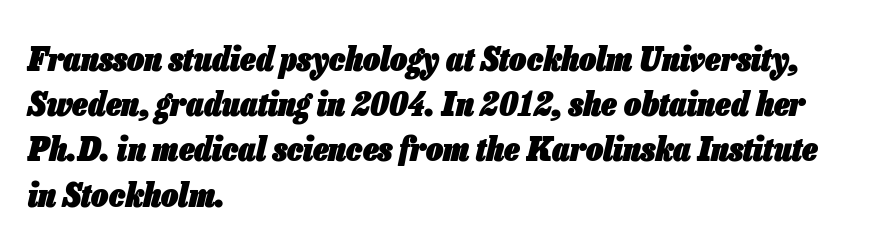
Q: Is the text bold? A: Yes.
Q: Is the text italic (slanted)? A: Yes, it leans right by about 13 degrees.
Q: Is the text underlined? A: No.
Q: How is the paragraph aligned? A: Left-aligned.
Q: Is the spacing between letters normal or unusually wide? A: Normal.
Q: Is the spacing between lines tight, normal or loose? A: Normal.
Q: Width (condensed, normal, or wide)? A: Condensed.
Q: Stroke contrast? A: Low.
Q: x-height? A: Medium.
Q: Monospaced? A: No.
